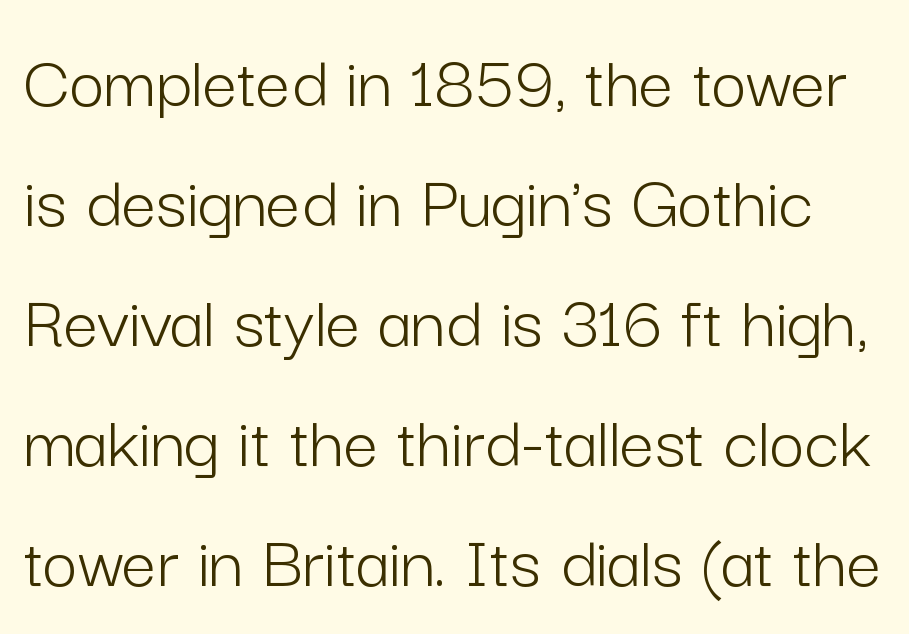
The face used here is rendered with its standard letterfit. Bare-footed words on every line. The letters look calm and open, with moderate or lighter stems. The characters display no serif detailing; their extremities are plain. A roman cut, with each character standing at attention. This sample has the flowing, uneven cadence of proportional lettering.
